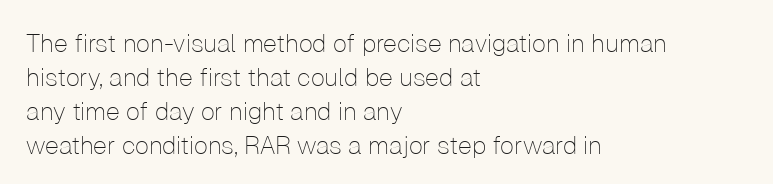
{"italic": "no", "bold": "no", "underline": "no", "align": "left", "line_spacing": "normal", "line_spacing_ratio": 1.36, "letter_spacing": "normal", "letter_spacing_em": 0.0, "glyph_px": 25}
